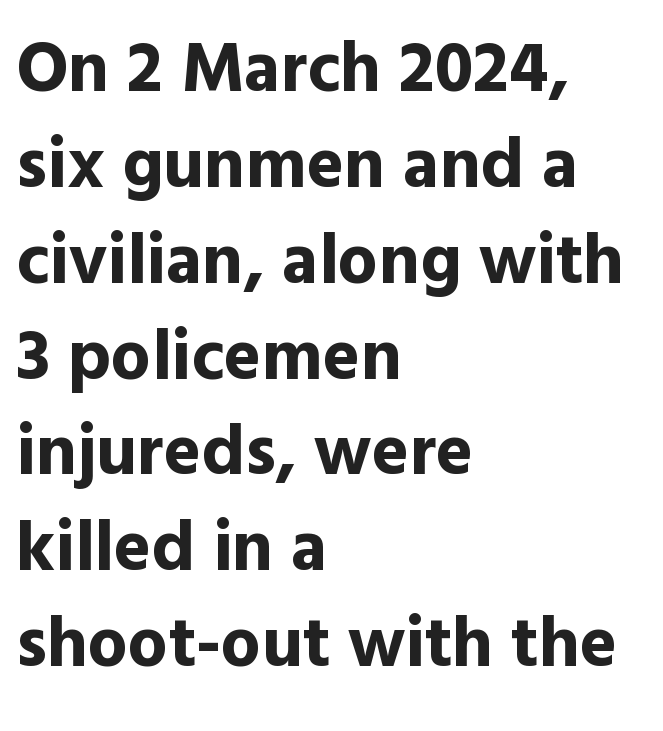
Think of a printed novel: that variable character pitch is what you see here. Each letter's strokes conclude bluntly, with no projecting serifs. The glyphs are unaccompanied by any horizontal stroke below them. Caption: bold face, heavy strokes.
